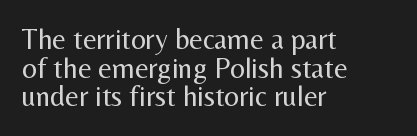
{"serif": "no", "italic": "no", "bold": "no", "weight": "regular", "width": "normal", "stroke_contrast": "medium", "x_height": "medium", "monospaced": "no", "underline": "no", "align": "left", "line_spacing": "tight", "line_spacing_ratio": 0.99, "letter_spacing": "normal", "letter_spacing_em": 0.0, "glyph_px": 29}
